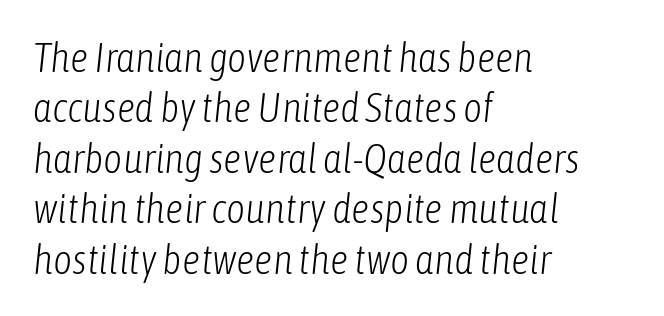
The letterforms sit shoulder to shoulder at normal distance. Each line starts at the same left margin while the right side varies. Emphasis-style slanted type is in use. The passage shown is not underscored anywhere. Stem width sits at or under what a default text font uses. Varying glyph widths throughout — classic text-font behaviour.
